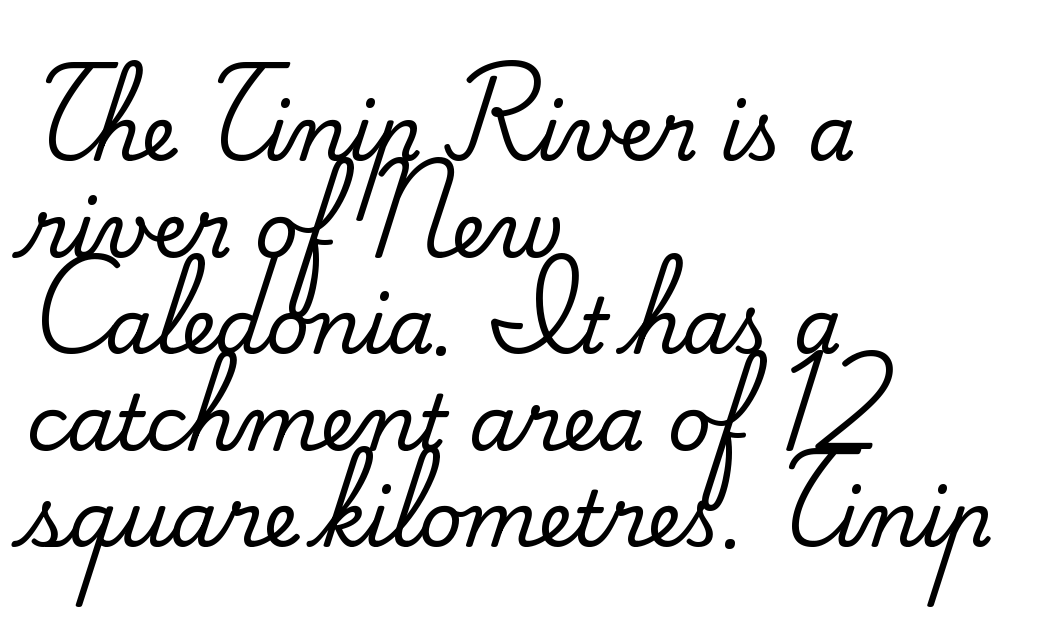
The image shows 76 px serif type; set left-aligned, normal line spacing (1.27x), normal letter spacing, not underlined; medium stroke contrast and a small x-height.
